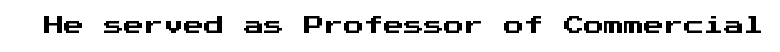
Q: Is the text italic (slanted)? A: No, it is upright.
Q: Is the text underlined? A: No.
Q: Is the spacing between letters normal or unusually wide? A: Normal.
